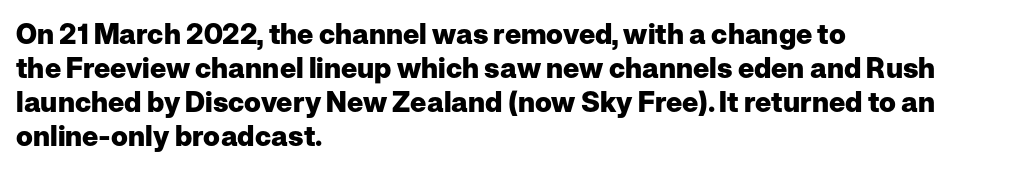
Q: Is the text bold? A: Yes.
Q: Is the text italic (slanted)? A: No, it is upright.
Q: Is the typeface a serif or a sans-serif typeface? A: Sans-serif.
Q: Is the text underlined? A: No.
Q: How is the paragraph aligned? A: Left-aligned.
Q: Is the spacing between letters normal or unusually wide? A: Normal.
Q: Width (condensed, normal, or wide)? A: Normal.
Q: Stroke contrast? A: Low.
Q: x-height? A: Medium.
Q: Monospaced? A: No.
